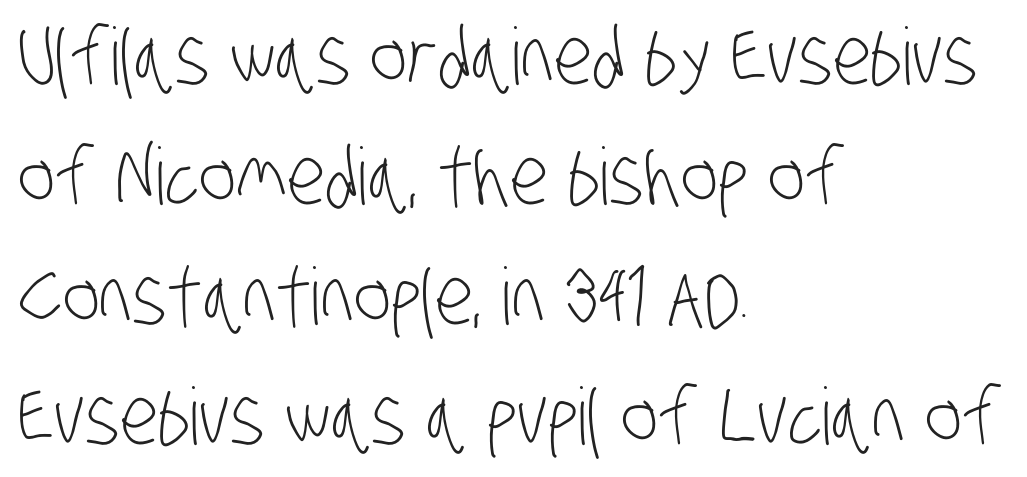
{"serif": "no", "bold": "no", "weight": "light", "width": "condensed", "stroke_contrast": "low", "x_height": "large", "monospaced": "no", "underline": "no", "align": "left", "line_spacing": "normal", "line_spacing_ratio": 1.52, "letter_spacing": "normal", "letter_spacing_em": 0.0, "glyph_px": 79}
